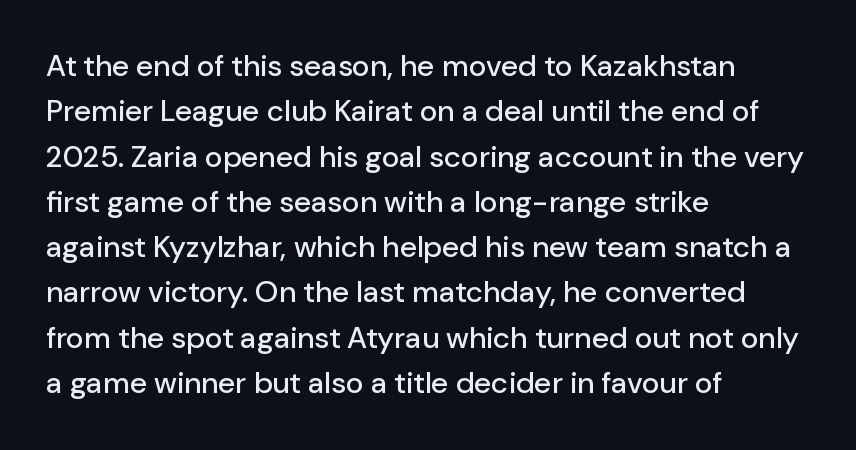
The image shows 30 px sans-serif type, upright; set left-aligned, normal line spacing (1.51x), normal letter spacing, not underlined; low stroke contrast and a medium x-height.
